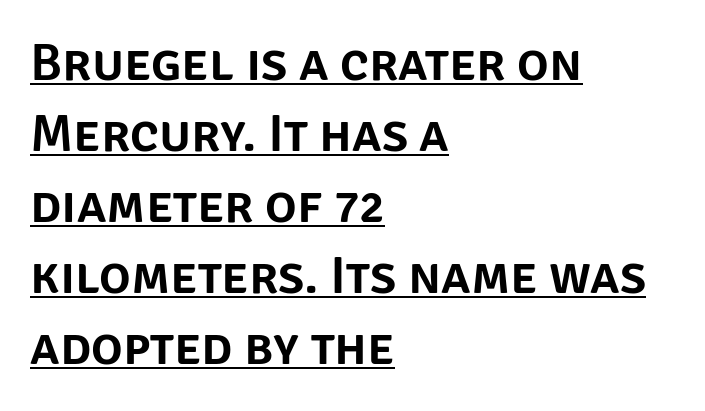
The rendering anchors every line to the left-hand side. The axis of the letterforms is exactly vertical. Note: no serifs on the glyphs. These lines keep a tight, regular rhythm from letter to letter.
